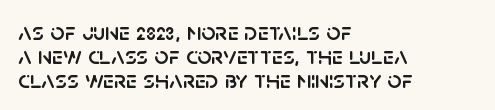
The image shows 25 px text type, upright; set left-aligned, tight line spacing (0.96x), normal letter spacing, not underlined.
